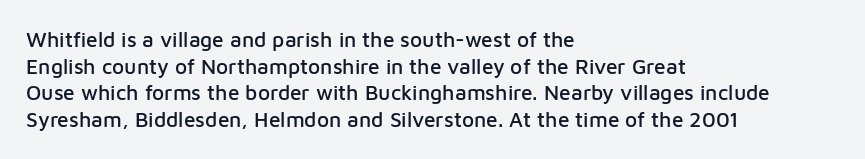
{"italic": "no", "underline": "no", "align": "left", "line_spacing": "normal", "line_spacing_ratio": 1.27, "letter_spacing": "normal", "letter_spacing_em": 0.0, "glyph_px": 21}
